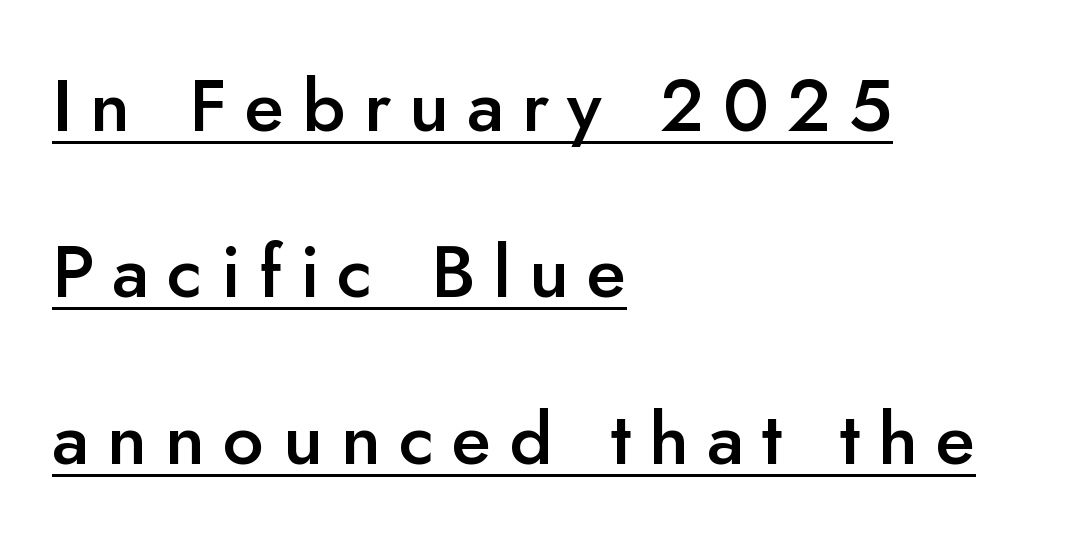
The image shows 73 px semibold sans-serif type, upright; set left-aligned, loose line spacing (2.28x), unusually wide letter spacing (+0.25 em), underlined; low stroke contrast and a small x-height.
